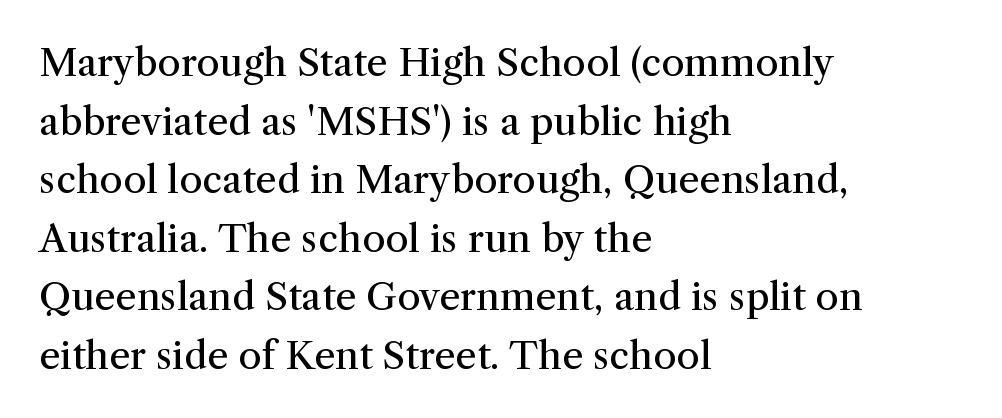
The image shows 38 px regular-weight serif type, upright; set left-aligned, normal line spacing (1.54x), normal letter spacing, not underlined; medium stroke contrast and a medium x-height.
